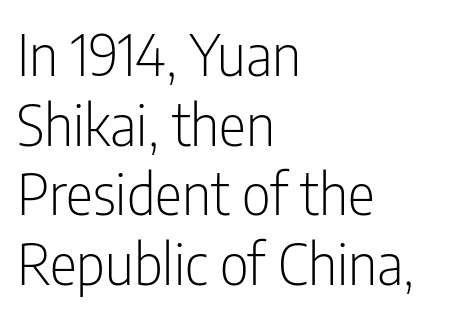
The image shows 57 px light, condensed sans-serif type, upright; set left-aligned, line spacing 1.22x, normal letter spacing, not underlined; low stroke contrast and a medium x-height.
